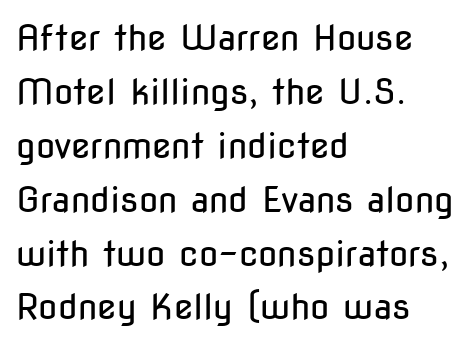
Q: Is the text bold? A: No.
Q: Is the text italic (slanted)? A: No, it is upright.
Q: Is the typeface a serif or a sans-serif typeface? A: Sans-serif.
Q: Is the text underlined? A: No.
Q: How is the paragraph aligned? A: Left-aligned.
Q: Is the spacing between letters normal or unusually wide? A: Normal.
Q: Is the spacing between lines tight, normal or loose? A: Normal.
Q: Width (condensed, normal, or wide)? A: Condensed.
Q: Stroke contrast? A: Low.
Q: x-height? A: Medium.
Q: Monospaced? A: No.
